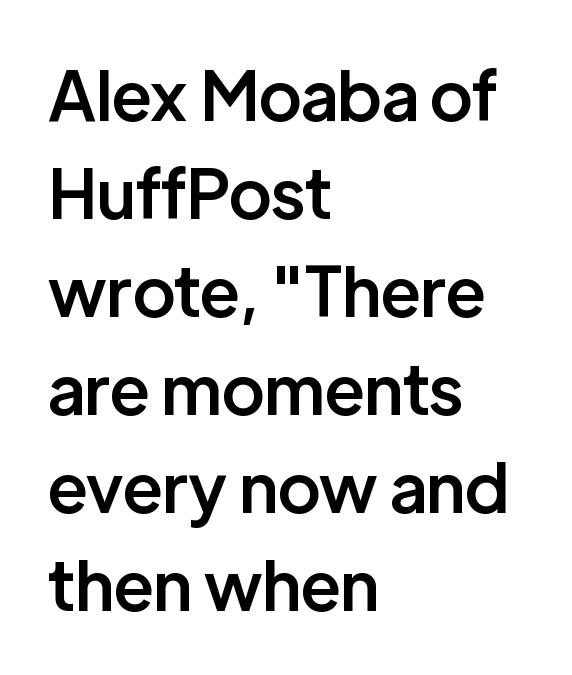
The area under the type is left untouched. The designer left line spacing at the default. Spacing verdict: proportional, widths tailored to each character. Look at the bottom of the vertical strokes: they stop flat, with no serifs. The lines in this sample share a left origin and differ only in where they stop. Vertical strokes here are truly vertical.
